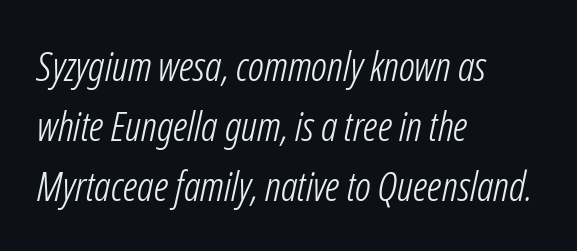
Q: Is the text bold? A: No.
Q: Is the text italic (slanted)? A: Yes, it leans right by about 12 degrees.
Q: Is the text underlined? A: No.
Q: How is the paragraph aligned? A: Left-aligned.
Q: Is the spacing between letters normal or unusually wide? A: Normal.
Q: Is the spacing between lines tight, normal or loose? A: Normal.
Q: Width (condensed, normal, or wide)? A: Condensed.
Q: Stroke contrast? A: Low.
Q: x-height? A: Medium.
Q: Monospaced? A: No.
